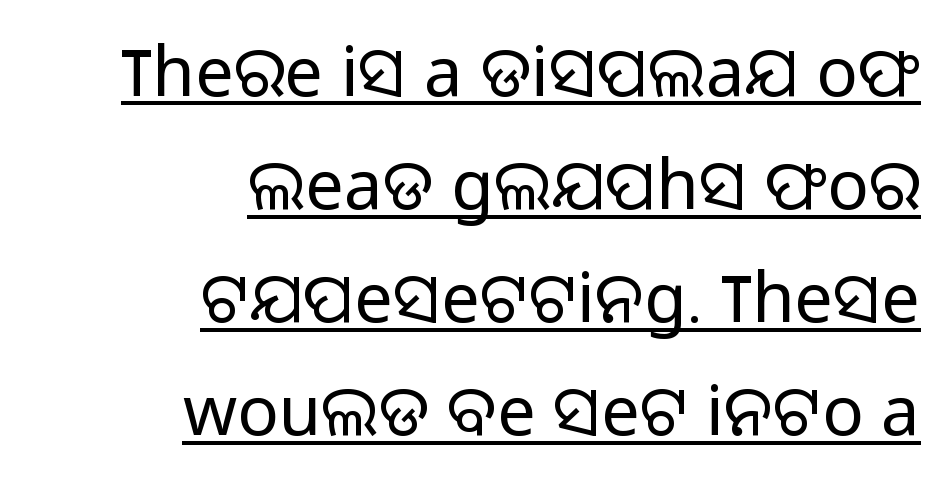
{"serif": "no", "italic": "no", "bold": "no", "weight": "light", "width": "normal", "stroke_contrast": "low", "x_height": "medium", "monospaced": "no", "underline": "yes", "align": "right", "line_spacing": "normal", "line_spacing_ratio": 1.64, "letter_spacing": "normal", "letter_spacing_em": 0.0, "glyph_px": 69}
